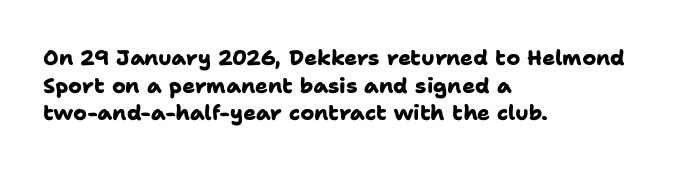
The image shows 21 px bold type; set left-aligned, normal line spacing (1.31x), normal letter spacing, not underlined.
